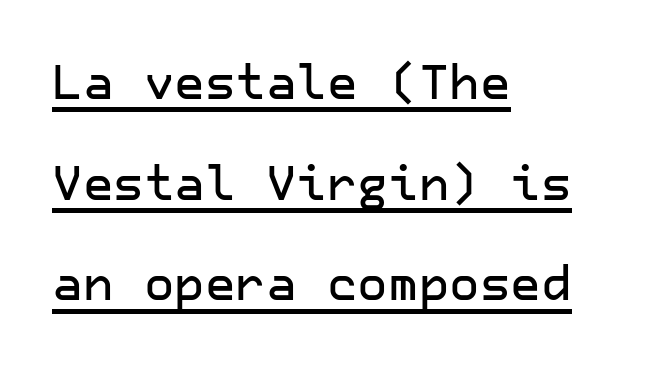
The image shows 47 px sans-serif type, upright; set left-aligned, loose line spacing (2.14x), normal letter spacing, underlined; low stroke contrast and a medium x-height.
